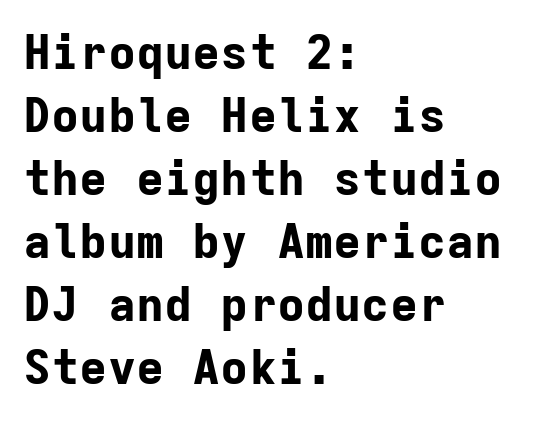
The image shows 47 px bold sans-serif type, upright, monospaced; set left-aligned, normal line spacing (1.34x), normal letter spacing, not underlined; low stroke contrast and a medium x-height.
